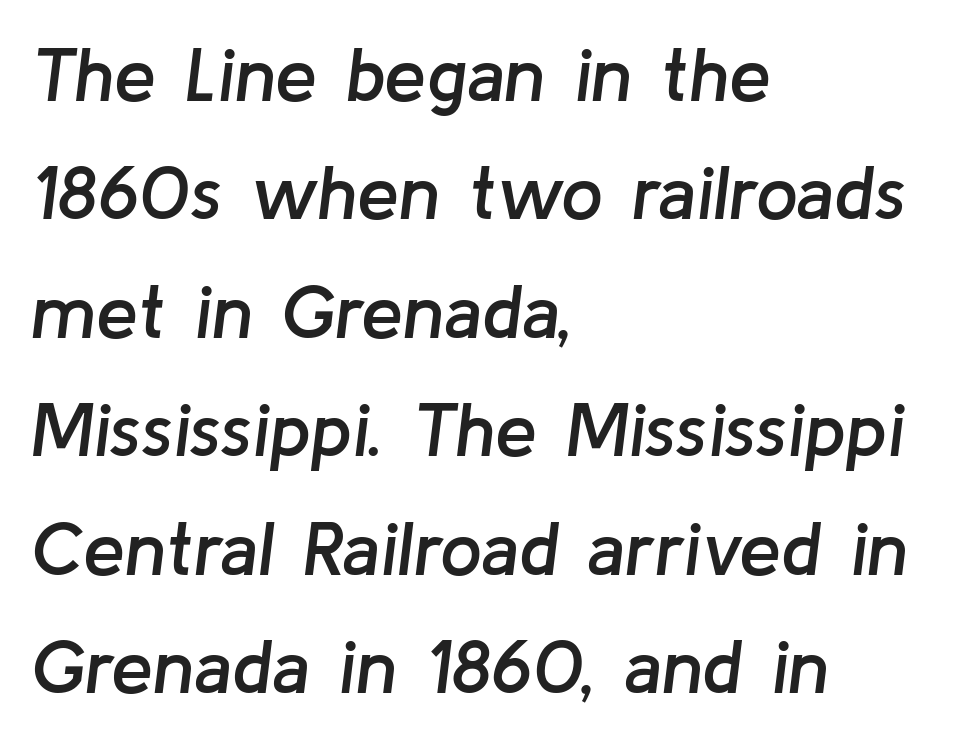
{"italic": "yes", "lean": "right", "slant_degrees": 8, "bold": "semi", "weight": "semibold", "width": "normal", "stroke_contrast": "low", "x_height": "medium", "monospaced": "no", "underline": "no", "align": "left", "line_spacing": "normal", "line_spacing_ratio": 1.58, "letter_spacing": "normal", "letter_spacing_em": 0.0, "glyph_px": 75}
